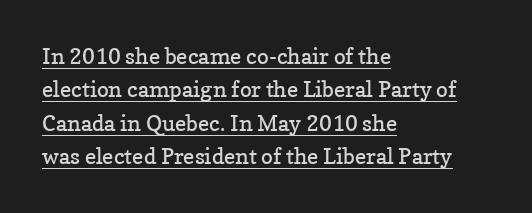
Characters remain perfectly vertical along every line. Is there an underline? Yes — a line sits under the letters. Each new line begins a customary step beneath the previous one. The setting favours the left margin, as ordinary paragraphs usually do. Nothing unusual about the tracking: characters are spaced as the font intends. The strokes are not fattened; the text isn't bold.
